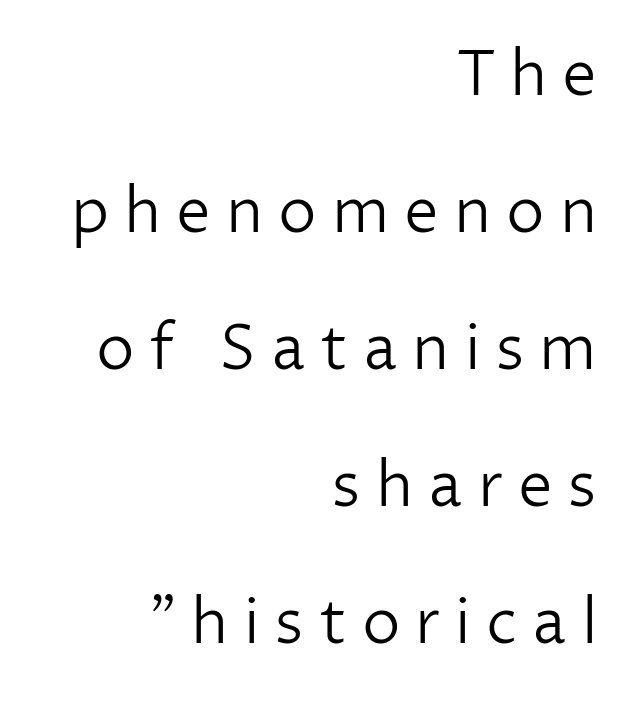
{"serif": "no", "italic": "no", "bold": "no", "weight": "light", "width": "normal", "stroke_contrast": "low", "x_height": "medium", "monospaced": "no", "underline": "no", "align": "right", "line_spacing": "loose", "line_spacing_ratio": 2.21, "letter_spacing": "wide", "letter_spacing_em": 0.24, "glyph_px": 62}
